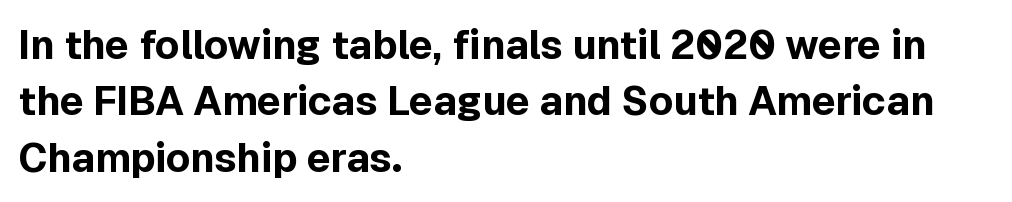
The baseline area is clear. Is there any slant? The stems are plumb. Each word holds together tightly as a unit, with standard inter-letter gaps. If you measured baseline to baseline, you'd find a middling distance.
